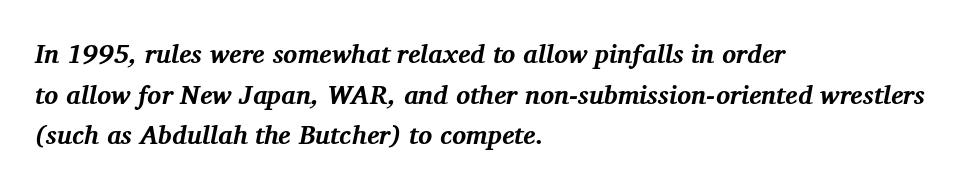
The image shows 26 px bold type, italic (leaning right); set left-aligned, normal line spacing (1.56x), normal letter spacing, not underlined.
